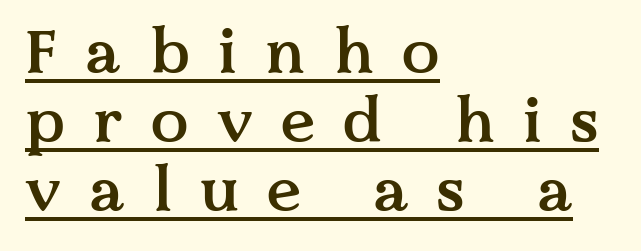
{"serif": "yes", "italic": "no", "bold": "semi", "weight": "semibold", "width": "normal", "stroke_contrast": "medium", "x_height": "medium", "monospaced": "no", "underline": "yes", "align": "left", "line_spacing": "tight", "line_spacing_ratio": 1.11, "letter_spacing": "wide", "letter_spacing_em": 0.46, "glyph_px": 62}
